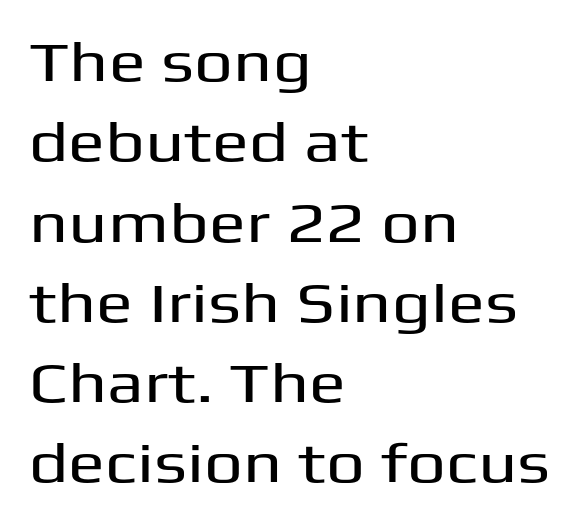
Spacing verdict: proportional, widths tailored to each character. The line-height multiplier appears to be the usual default. How are the letters spaced? Ordinarily, with no added tracking. Line beginnings align vertically; line endings do not. A roman cut, with each character standing at attention. Plain, unruled lines of type.
